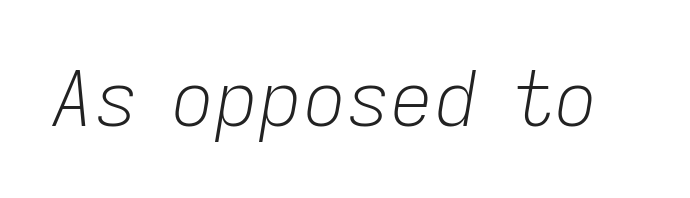
Is this a fixed-width face? No — the glyphs have proportional, varying widths. This sample uses plain, unmodified letter spacing. The whole block is typeset with a tilt. The typesetting does not lean heavy: it is not bold. Only glyphs here, with clear space below each row.
